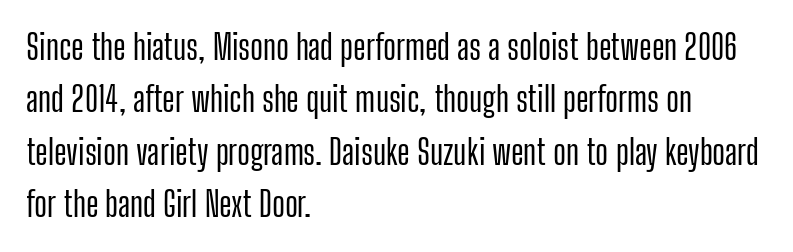
Caption: standard tracking, unaltered. Has an underline been added? It has not. Typeset ragged right — the left edge is the straight one. The font's upright variant was chosen for this text. Type style note: lacks serifs. Horizontal bands of white between lines are of average thickness.
